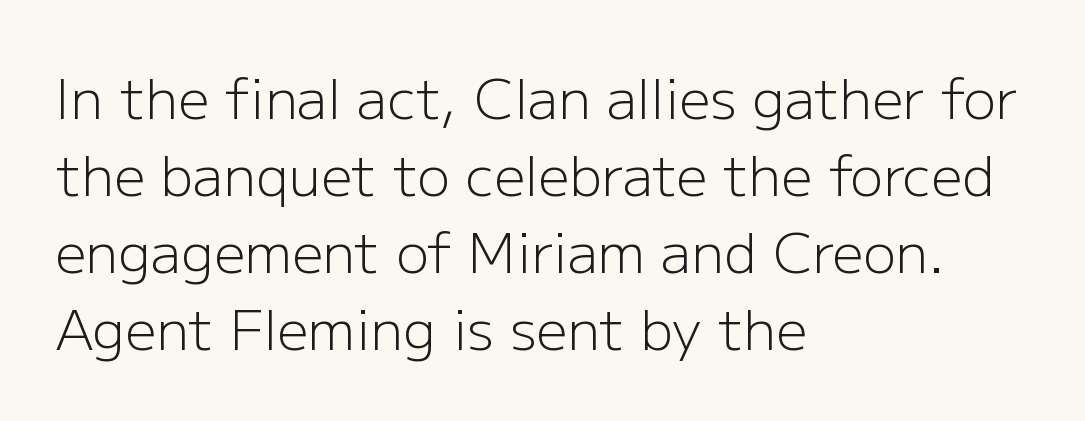
{"serif": "no", "italic": "no", "bold": "no", "weight": "light", "width": "normal", "stroke_contrast": "low", "x_height": "medium", "monospaced": "no", "underline": "no", "align": "left", "line_spacing": "normal", "line_spacing_ratio": 1.4, "letter_spacing": "normal", "letter_spacing_em": 0.0, "glyph_px": 55}
